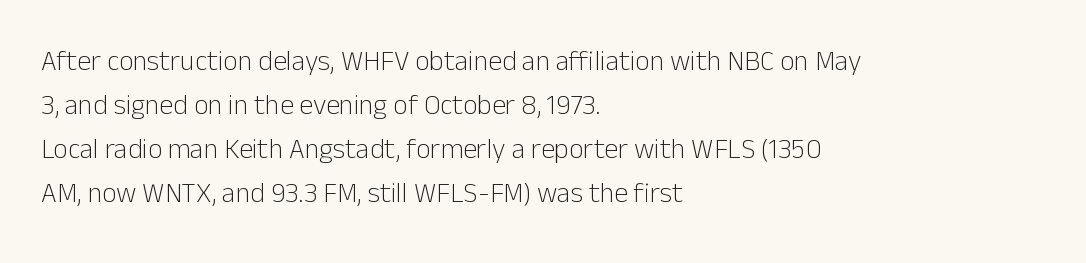
Q: Is the text bold? A: No.
Q: Is the text italic (slanted)? A: No, it is upright.
Q: Is the typeface a serif or a sans-serif typeface? A: Sans-serif.
Q: Is the text underlined? A: No.
Q: How is the paragraph aligned? A: Left-aligned.
Q: Is the spacing between letters normal or unusually wide? A: Normal.
Q: Is the spacing between lines tight, normal or loose? A: Normal.
Q: Width (condensed, normal, or wide)? A: Normal.
Q: Stroke contrast? A: Low.
Q: x-height? A: Medium.
Q: Monospaced? A: No.
